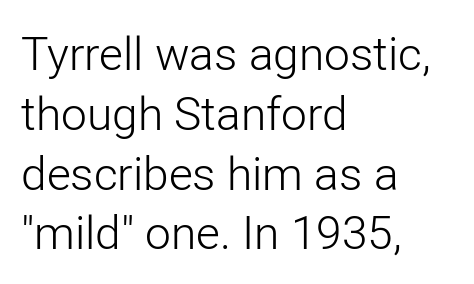
Q: Is the text bold? A: No.
Q: Is the text italic (slanted)? A: No, it is upright.
Q: Is the typeface a serif or a sans-serif typeface? A: Sans-serif.
Q: Is the text underlined? A: No.
Q: How is the paragraph aligned? A: Left-aligned.
Q: Is the spacing between letters normal or unusually wide? A: Normal.
Q: Is the spacing between lines tight, normal or loose? A: Normal.
Q: Width (condensed, normal, or wide)? A: Normal.
Q: Stroke contrast? A: Low.
Q: x-height? A: Medium.
Q: Monospaced? A: No.
